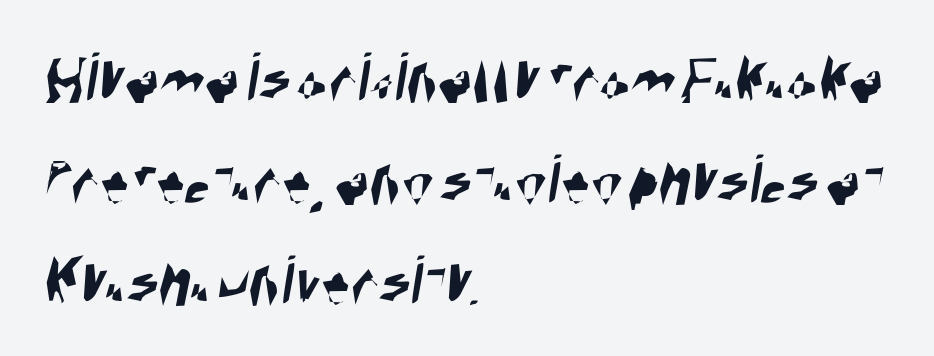
The image shows 72 px condensed sans-serif type; set left-aligned, normal line spacing (1.41x), normal letter spacing, not underlined; high stroke contrast and a large x-height.
